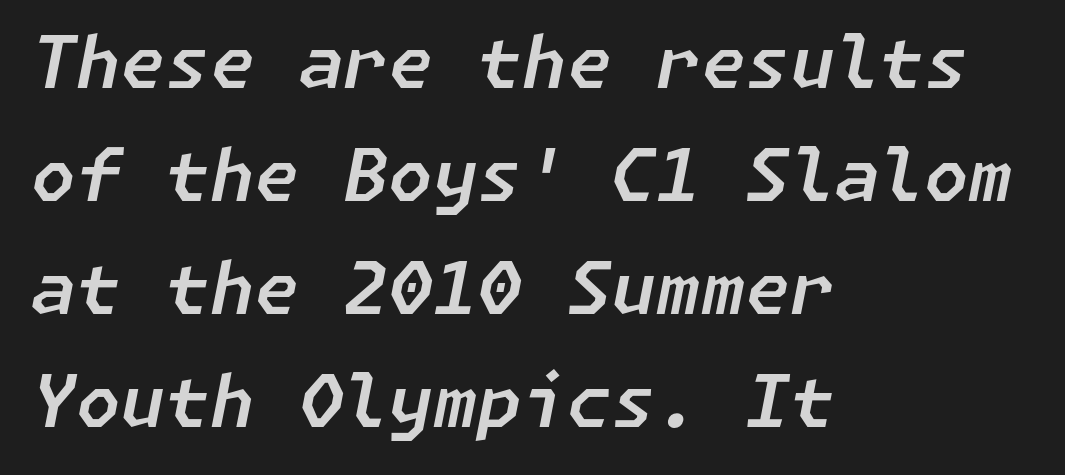
{"italic": "yes", "lean": "right", "slant_degrees": 11, "width": "normal", "stroke_contrast": "low", "x_height": "medium", "underline": "no", "align": "left", "line_spacing": "normal", "line_spacing_ratio": 1.57, "letter_spacing": "normal", "letter_spacing_em": 0.0, "glyph_px": 72}
